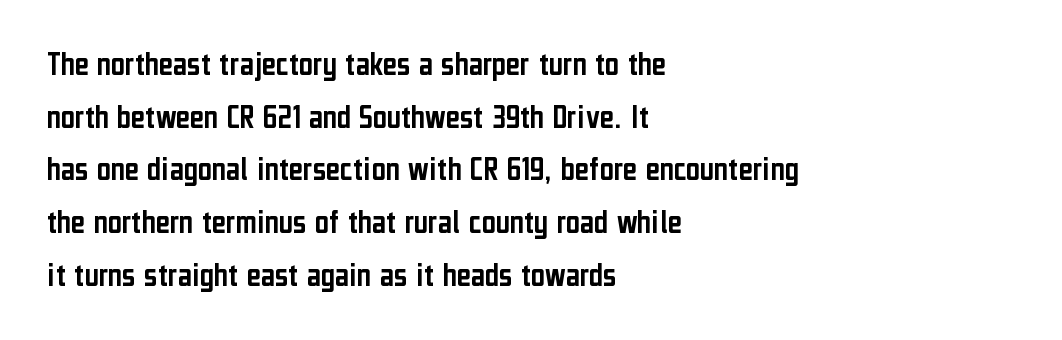
Ascenders rise straight up at ninety degrees. Caption: standard tracking, unaltered. Think of a printed novel: that variable character pitch is what you see here. The designer left line spacing at the default. The glyphs are unaccompanied by any horizontal stroke below them.
